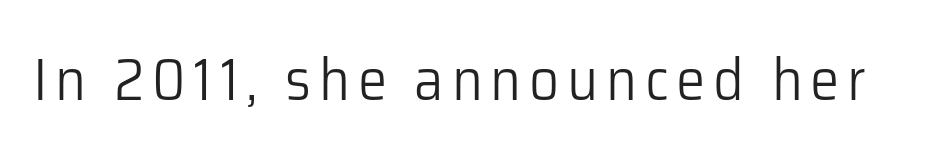
{"serif": "no", "italic": "no", "bold": "no", "weight": "light", "width": "normal", "stroke_contrast": "low", "x_height": "medium", "monospaced": "no", "underline": "no", "glyph_px": 59}
